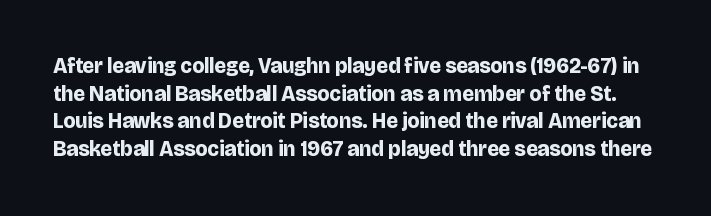
Emphasis by weight is at full strength: bold. There is no visible air inserted between adjacent glyphs. Quick note: not italic, upright. Baseline-to-baseline distance is the conventional proportion of letter height. The zone under the glyphs is completely vacant.
